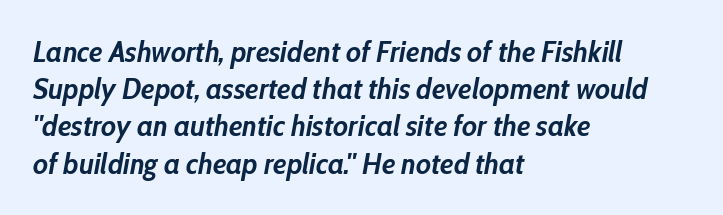
The image shows 30 px semibold, condensed type, italic (leaning right); set left-aligned, line spacing 1.24x, normal letter spacing, not underlined; low stroke contrast and a medium x-height.
